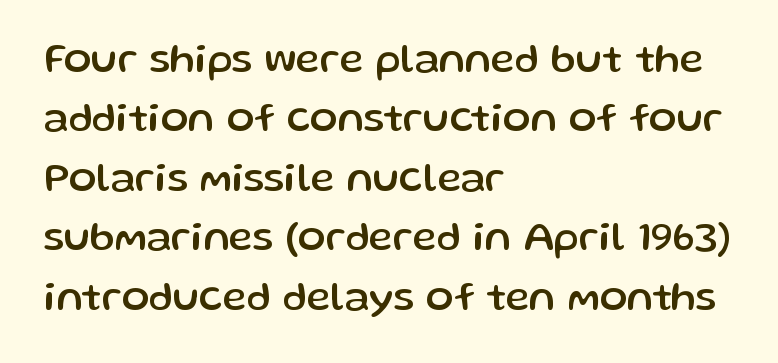
The image shows 41 px sans-serif type, upright; set left-aligned, normal line spacing (1.45x), normal letter spacing, not underlined; low stroke contrast and a medium x-height.
